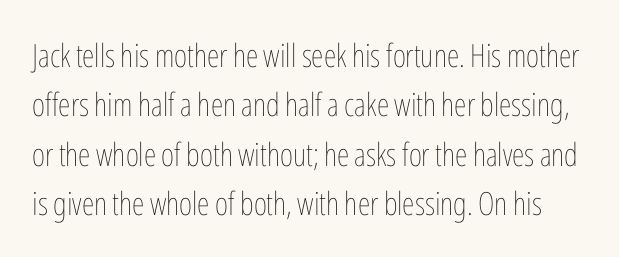
The image shows 32 px thin, condensed type, upright; set normal line spacing (1.54x), normal letter spacing, not underlined; low stroke contrast and a medium x-height.
